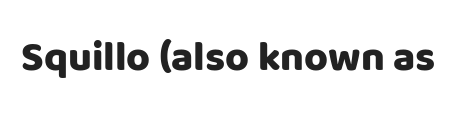
{"serif": "no", "italic": "no", "bold": "yes", "weight": "heavy", "width": "normal", "stroke_contrast": "low", "x_height": "large", "monospaced": "no", "underline": "no", "letter_spacing": "normal", "letter_spacing_em": 0.0, "glyph_px": 41}
